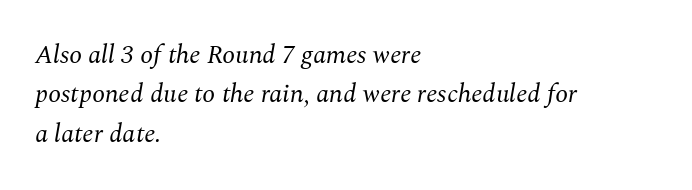
{"italic": "yes", "lean": "right", "slant_degrees": 10, "bold": "no", "underline": "no", "align": "left", "line_spacing": "normal", "line_spacing_ratio": 1.51, "letter_spacing": "normal", "letter_spacing_em": 0.0, "glyph_px": 26}
